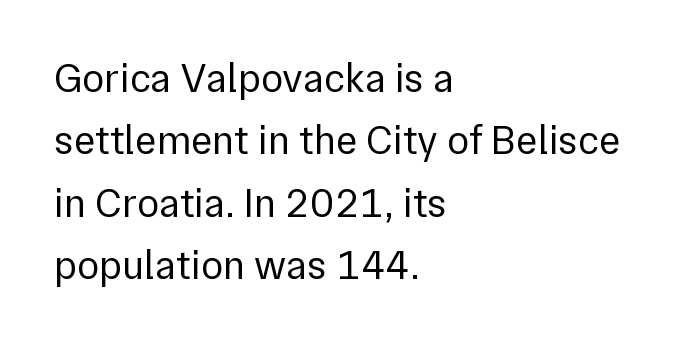
Every row of glyphs begins at an identical x-position on the left. Proportional: the letters do not fall into vertical columns. Has an underline been added? It has not. Compared with typical body copy, the letter spacing here is the same. The font sits on the lighter half of the weight spectrum, regular included. Nope, not italic — everything's standing straight.
